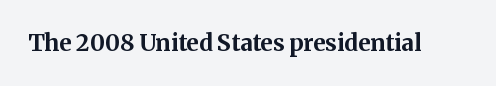
Notice how thick the strokes are: this is what a full bold looks like. In terms of letterspacing, this is plain default setting. The specimen omits any rule beneath the text block's lines. The lettering stays uniformly vertical, giving the passage a roman look.
